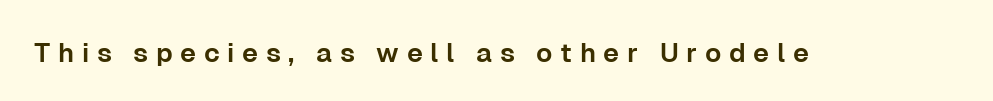
Q: Is the text italic (slanted)? A: No, it is upright.
Q: Is the text underlined? A: No.
Q: Is the spacing between letters normal or unusually wide? A: Unusually wide.
